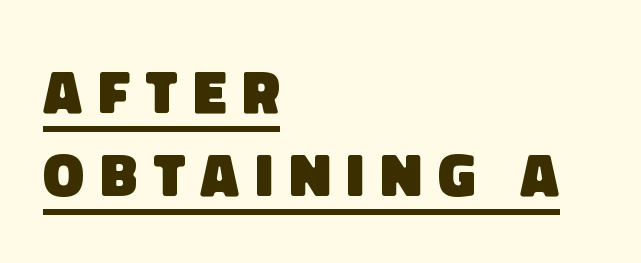
Q: Is the text bold? A: Yes.
Q: Is the typeface a serif or a sans-serif typeface? A: Sans-serif.
Q: Is the text underlined? A: Yes.
Q: How is the paragraph aligned? A: Left-aligned.
Q: Is the spacing between letters normal or unusually wide? A: Unusually wide.
Q: Is the spacing between lines tight, normal or loose? A: Normal.
Q: Width (condensed, normal, or wide)? A: Normal.
Q: Stroke contrast? A: Low.
Q: x-height? A: Large.
Q: Monospaced? A: No.
